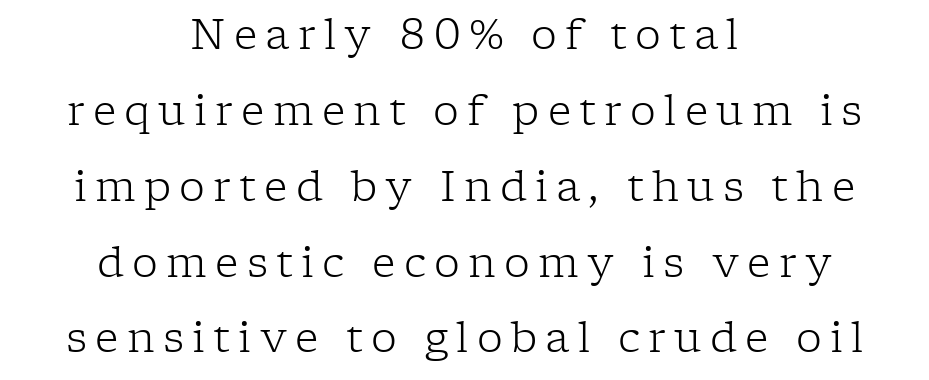
The image shows 41 px light serif type, upright; set centered, line spacing 1.85x, unusually wide letter spacing (+0.2 em), not underlined; low stroke contrast and a medium x-height.
